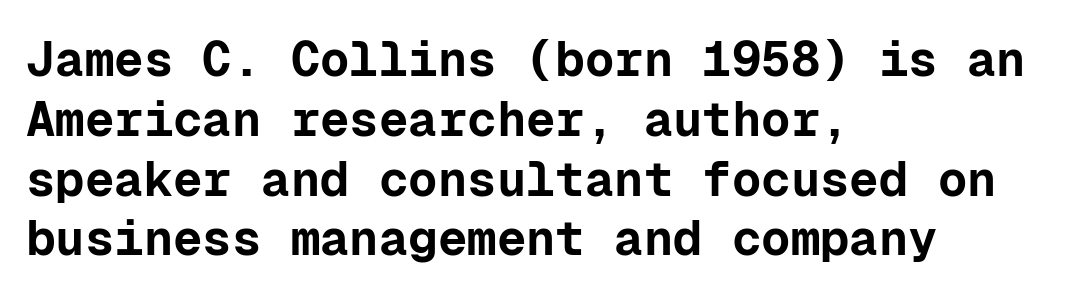
A classic flush-left, rag-right setting is used for this passage. You could call the tracking neutral — neither tight nor loose. Is this a fixed-width face? Yes — each glyph sits in an identical cell. Words float on clear page, feet unadorned. Notice how thick the strokes are: this is what a full bold looks like.
